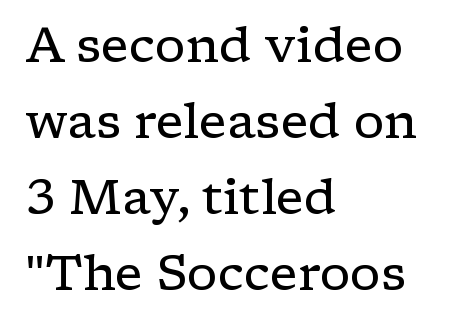
{"serif": "yes", "italic": "no", "bold": "no", "weight": "regular", "width": "wide", "stroke_contrast": "low", "x_height": "medium", "monospaced": "no", "underline": "no", "align": "left", "line_spacing": "normal", "line_spacing_ratio": 1.55, "letter_spacing": "normal", "letter_spacing_em": 0.0, "glyph_px": 49}
